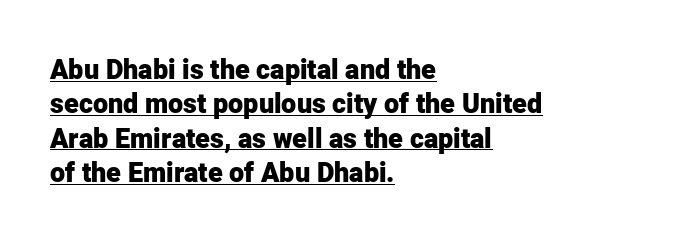
The image shows 27 px bold type, upright; set left-aligned, normal line spacing (1.27x), normal letter spacing, underlined.
